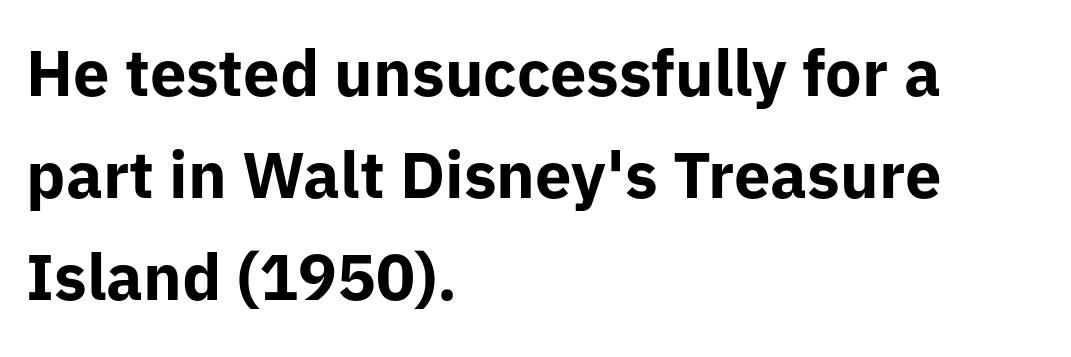
Q: Is the text bold? A: Yes.
Q: Is the text italic (slanted)? A: No, it is upright.
Q: Is the typeface a serif or a sans-serif typeface? A: Sans-serif.
Q: Is the text underlined? A: No.
Q: How is the paragraph aligned? A: Left-aligned.
Q: Is the spacing between letters normal or unusually wide? A: Normal.
Q: Is the spacing between lines tight, normal or loose? A: Normal.
Q: Width (condensed, normal, or wide)? A: Normal.
Q: Stroke contrast? A: Low.
Q: x-height? A: Medium.
Q: Monospaced? A: No.
